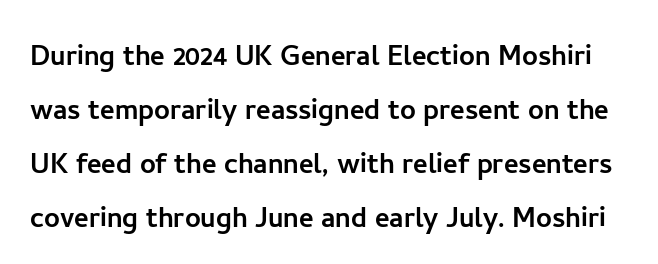
{"serif": "no", "italic": "no", "width": "normal", "stroke_contrast": "low", "x_height": "medium", "monospaced": "no", "underline": "no", "line_spacing": "normal", "line_spacing_ratio": 1.54, "letter_spacing": "normal", "letter_spacing_em": 0.0, "glyph_px": 35}
